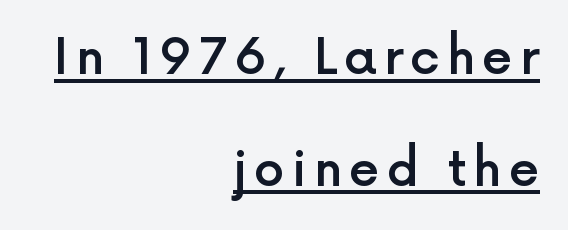
Compared with undecorated copy, this sample adds a rule below the words. This rendering employs a face without finishing strokes, i.e., a sans-serif. Airy leading. A somewhat darkened texture: the type is semibold rather than bold. This is roman type, the default non-slanted kind.
